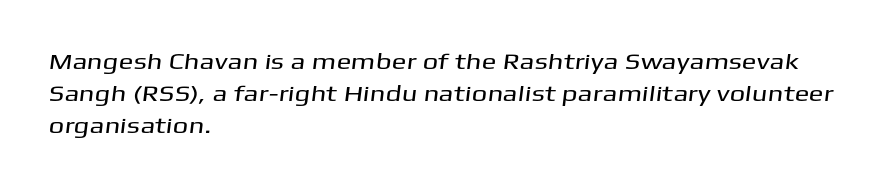
Q: Is the text underlined? A: No.
Q: How is the paragraph aligned? A: Left-aligned.
Q: Is the spacing between letters normal or unusually wide? A: Normal.
Q: Is the spacing between lines tight, normal or loose? A: Normal.
